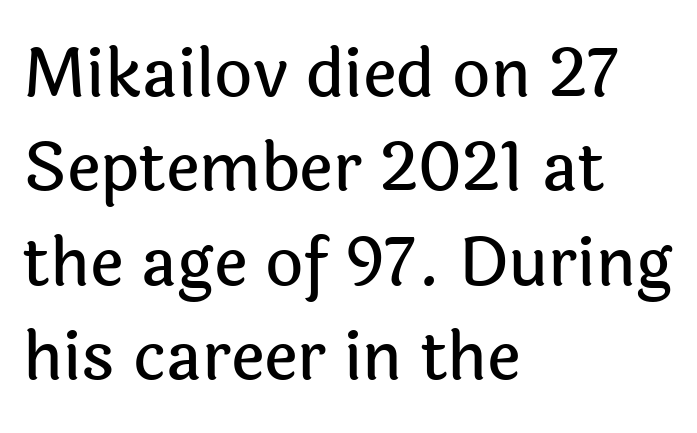
The image shows 66 px sans-serif type, upright; set left-aligned, normal line spacing (1.43x), normal letter spacing, not underlined; a medium x-height.
